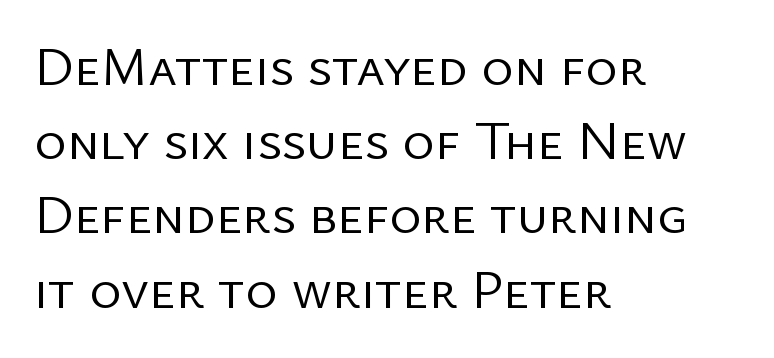
Observe the absence of serifs on each vertical stroke in this sample. Spacing between characters is what you'd get straight out of the box. Character widths vary here, with narrow letters taking less room than wide ones. A quiet, ordinary-to-light weight characterises the typeface. Bare-footed words on every line. Rendered with straight, roman letterforms.
